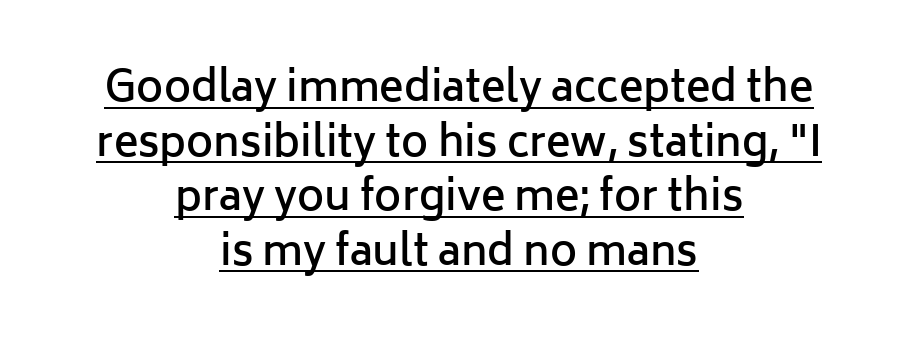
Q: Is the text bold? A: Semi-bold.
Q: Is the text italic (slanted)? A: No, it is upright.
Q: Is the typeface a serif or a sans-serif typeface? A: Sans-serif.
Q: Is the text underlined? A: Yes.
Q: How is the paragraph aligned? A: Centered.
Q: Is the spacing between letters normal or unusually wide? A: Normal.
Q: Is the spacing between lines tight, normal or loose? A: Normal.
Q: Width (condensed, normal, or wide)? A: Normal.
Q: Stroke contrast? A: Low.
Q: x-height? A: Medium.
Q: Monospaced? A: No.
